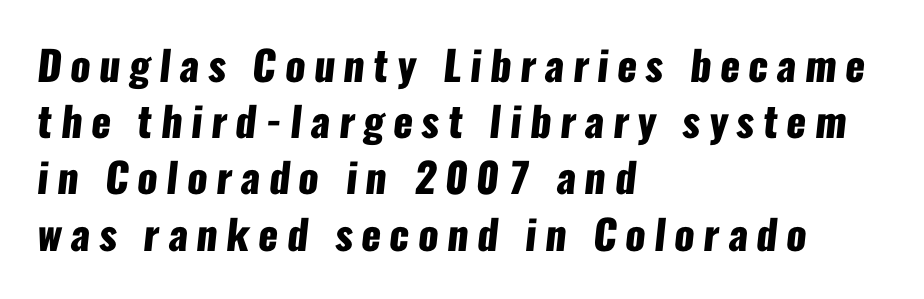
Q: Is the text bold? A: Yes.
Q: Is the typeface a serif or a sans-serif typeface? A: Sans-serif.
Q: Is the text underlined? A: No.
Q: How is the paragraph aligned? A: Left-aligned.
Q: Is the spacing between letters normal or unusually wide? A: Unusually wide.
Q: Is the spacing between lines tight, normal or loose? A: Normal.
Q: Width (condensed, normal, or wide)? A: Condensed.
Q: Stroke contrast? A: Low.
Q: x-height? A: Medium.
Q: Monospaced? A: No.
